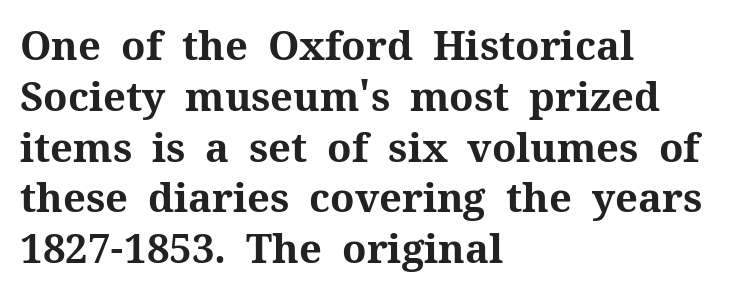
Strokes here are thick enough to call this a true bold. Every stem runs plumb, perpendicular to the baseline. Short note: letters normally spaced. Rule under the text: the space is simply empty. Letterform terminals end in serifs throughout the passage. The text block is weighted toward the left margin, trailing off unevenly rightward.
